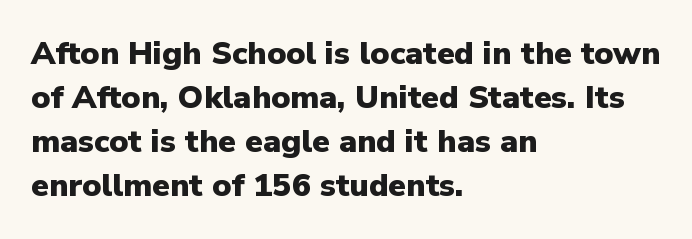
The image shows 32 px heavy sans-serif type, upright; set left-aligned, normal line spacing (1.37x), normal letter spacing, not underlined; low stroke contrast and a medium x-height.
